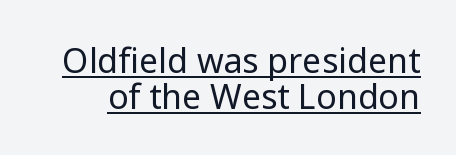
The image shows 34 px regular-weight sans-serif type, upright; set tight line spacing (1.05x), normal letter spacing, underlined; low stroke contrast and a medium x-height.
